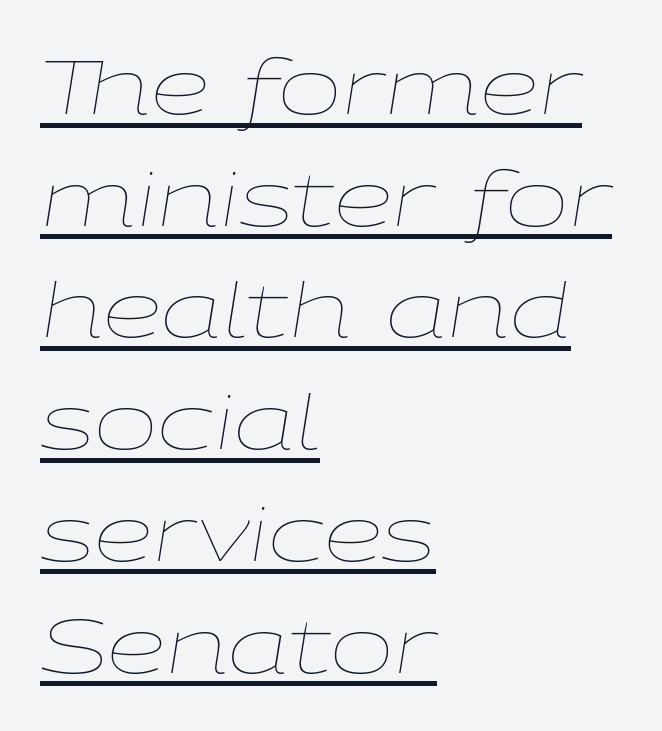
Q: Is the text bold? A: No.
Q: Is the text italic (slanted)? A: Yes, it leans right by about 9 degrees.
Q: Is the text underlined? A: Yes.
Q: How is the paragraph aligned? A: Left-aligned.
Q: Is the spacing between letters normal or unusually wide? A: Normal.
Q: Is the spacing between lines tight, normal or loose? A: Normal.
Q: Width (condensed, normal, or wide)? A: Wide.
Q: Stroke contrast? A: Low.
Q: x-height? A: Medium.
Q: Monospaced? A: No.
